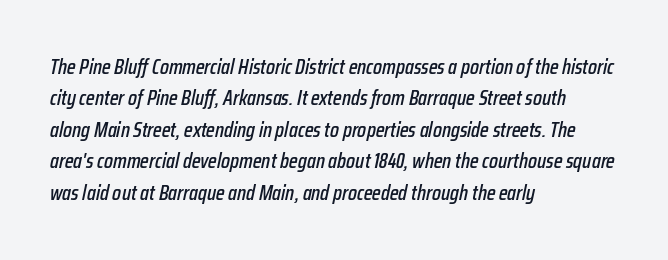
The image shows 21 px text type, italic (leaning right); set left-aligned, normal line spacing (1.5x), normal letter spacing, not underlined.
